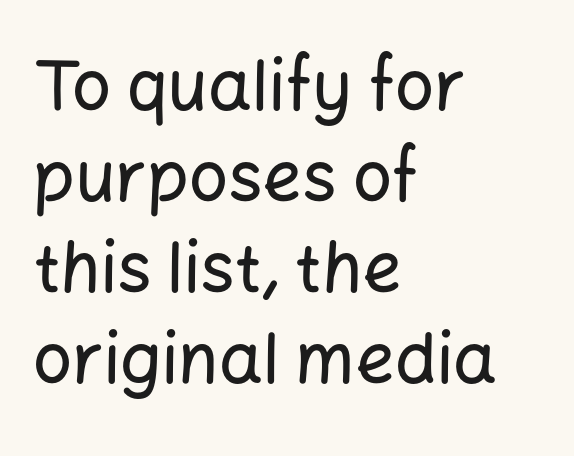
{"serif": "no", "italic": "no", "width": "normal", "stroke_contrast": "low", "x_height": "medium", "monospaced": "no", "underline": "no", "align": "left", "line_spacing": "normal", "line_spacing_ratio": 1.32, "letter_spacing": "normal", "letter_spacing_em": 0.0, "glyph_px": 69}
